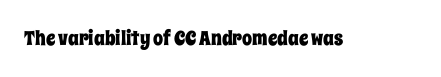
The image shows 20 px text type, upright; set normal letter spacing, not underlined.
